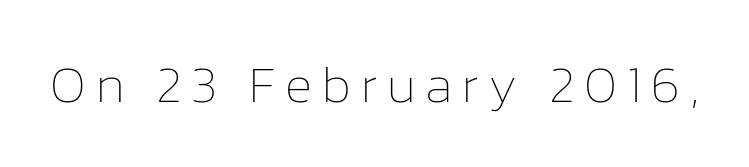
Q: Is the text bold? A: No.
Q: Is the text italic (slanted)? A: No, it is upright.
Q: Is the text underlined? A: No.
Q: Width (condensed, normal, or wide)? A: Normal.
Q: Stroke contrast? A: Low.
Q: x-height? A: Medium.
Q: Monospaced? A: No.
